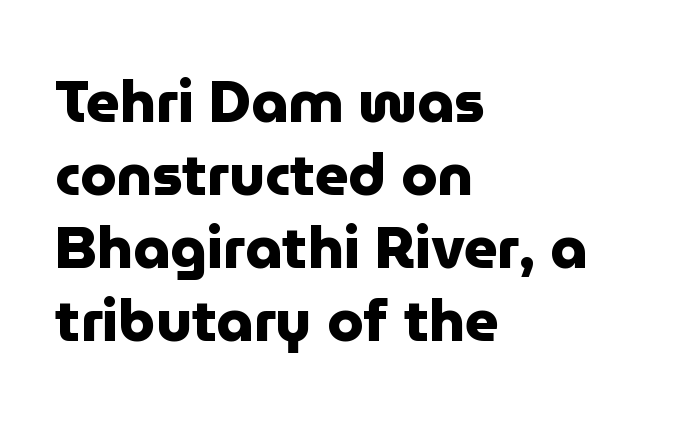
Quick note: underline off. You could not count columns in this text — the font is proportionally spaced. I'd describe the lettering as bold — thick and assertive. Serif or sans? Sans — the stroke terminals are bare.
